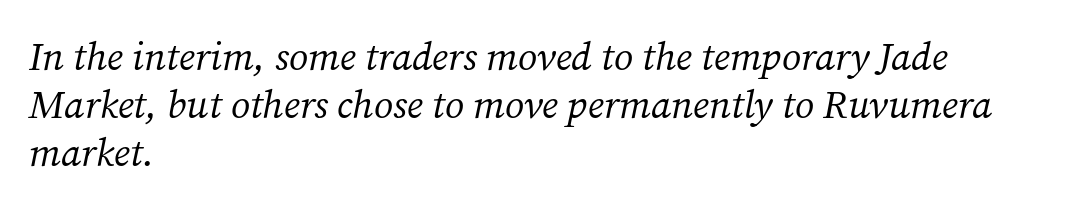
The image shows 39 px regular-weight serif type, italic (leaning right); set left-aligned, line spacing 1.23x, normal letter spacing, not underlined; medium stroke contrast and a medium x-height.
